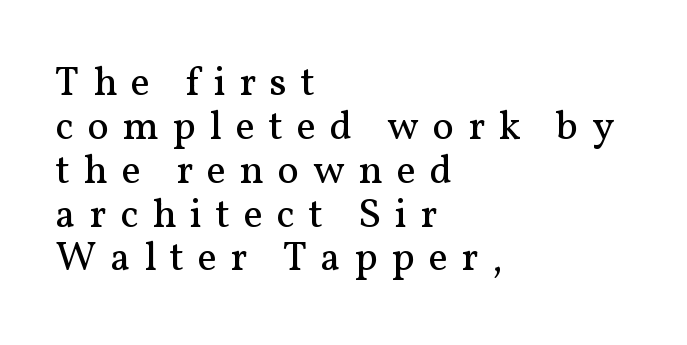
The image shows 41 px regular-weight serif type, upright; set left-aligned, tight line spacing (1.07x), unusually wide letter spacing (+0.33 em), not underlined; medium stroke contrast and a medium x-height.
